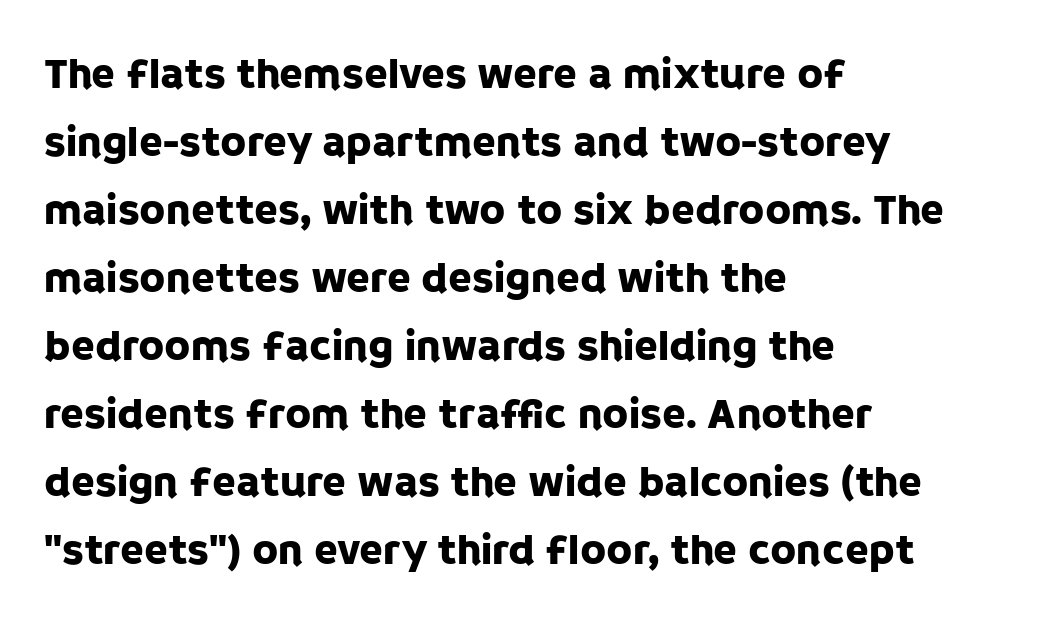
The designer went with a sans here, leaving each stem footless. Here the designer chose a conventional face with non-uniform glyph widths. Successive baselines arrive at the customary interval. Decoration check: the copy has no underline.
